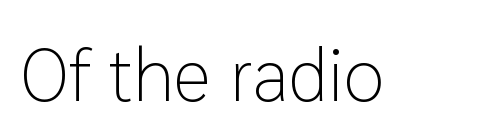
Characters follow at the spacing the type designer built in. Descenders are the only things crossing below the line. The axis of the letterforms is exactly vertical. In terms of letterform style, serifs are entirely absent.
